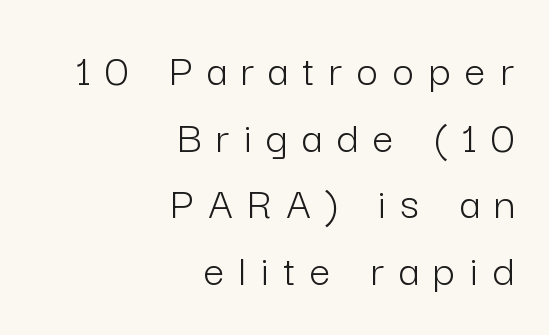
A typesetter would call this heavily tracked-out type. Summary of vertical rhythm: regular, with standard interline spacing. Unlike a traditional serif, this face leaves its strokes unadorned. Bare-footed words on every line.
